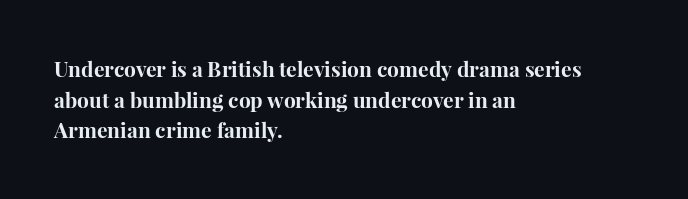
Q: Is the text bold? A: Yes.
Q: Is the text italic (slanted)? A: No, it is upright.
Q: Is the text underlined? A: No.
Q: How is the paragraph aligned? A: Left-aligned.
Q: Is the spacing between letters normal or unusually wide? A: Normal.
Q: Is the spacing between lines tight, normal or loose? A: Normal.
